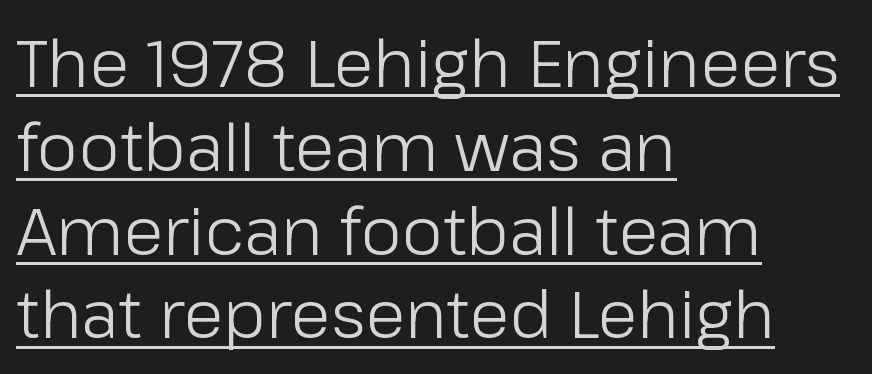
The image shows 66 px light sans-serif type, upright; set left-aligned, normal line spacing (1.27x), normal letter spacing, underlined; low stroke contrast and a medium x-height.
